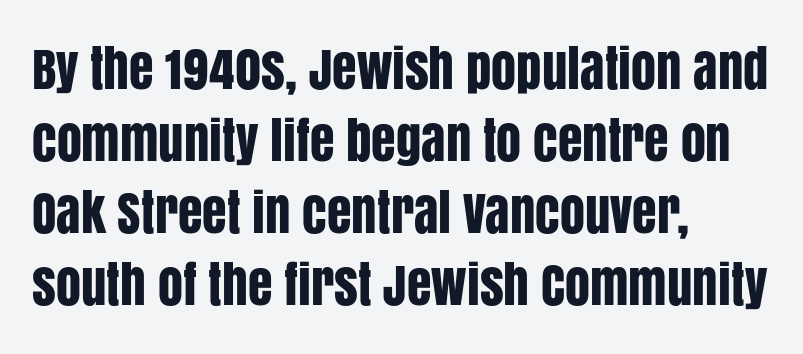
The image shows 50 px condensed sans-serif type, upright; set left-aligned, normal line spacing (1.44x), normal letter spacing, not underlined; low stroke contrast and a large x-height.
